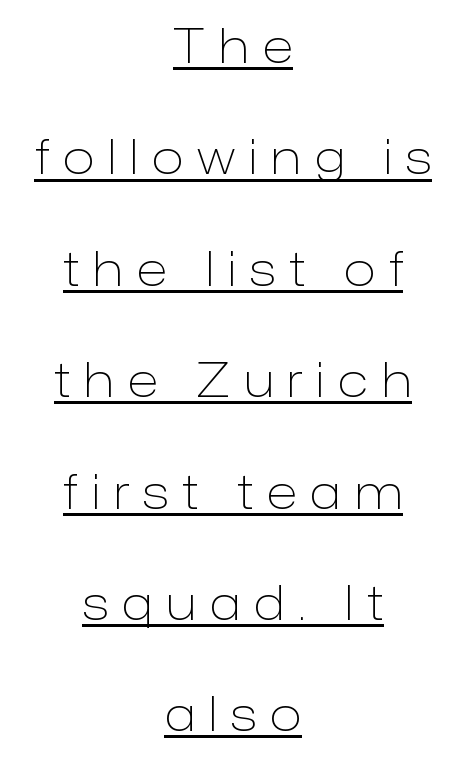
The image shows 47 px light sans-serif type, upright; set centered, loose line spacing (2.37x), unusually wide letter spacing (+0.3 em), underlined; low stroke contrast and a medium x-height.
